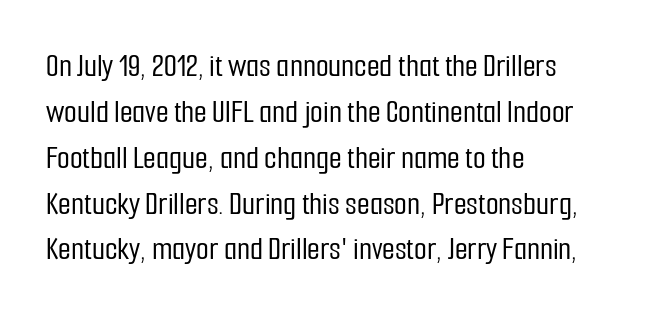
Q: Is the text italic (slanted)? A: No, it is upright.
Q: Is the typeface a serif or a sans-serif typeface? A: Sans-serif.
Q: Is the text underlined? A: No.
Q: How is the paragraph aligned? A: Left-aligned.
Q: Is the spacing between letters normal or unusually wide? A: Normal.
Q: Is the spacing between lines tight, normal or loose? A: Normal.
Q: Width (condensed, normal, or wide)? A: Condensed.
Q: Stroke contrast? A: Low.
Q: x-height? A: Medium.
Q: Monospaced? A: No.
